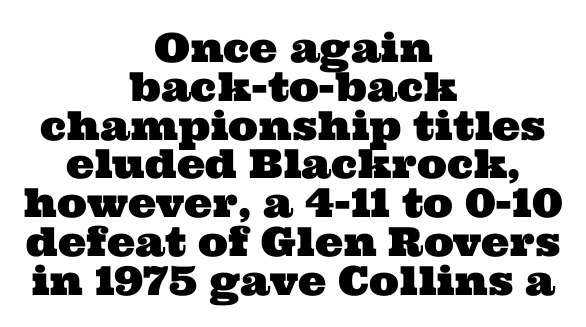
{"serif": "yes", "width": "wide", "stroke_contrast": "medium", "x_height": "medium", "monospaced": "no", "underline": "no", "align": "center", "line_spacing": "tight", "line_spacing_ratio": 0.97, "letter_spacing": "normal", "letter_spacing_em": 0.0, "glyph_px": 40}
